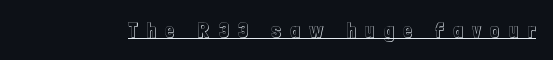
The image shows 20 px text type, upright; set unusually wide letter spacing (+0.47 em), underlined.
